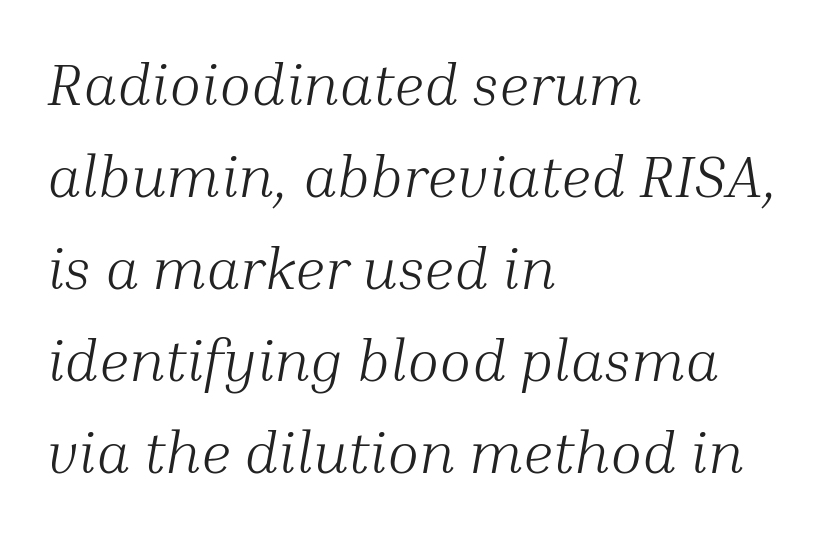
{"serif": "yes", "italic": "yes", "lean": "right", "slant_degrees": 10, "bold": "no", "weight": "light", "width": "normal", "stroke_contrast": "medium", "x_height": "medium", "monospaced": "no", "underline": "no", "align": "left", "line_spacing": "normal", "line_spacing_ratio": 1.56, "letter_spacing": "normal", "letter_spacing_em": 0.0, "glyph_px": 59}
